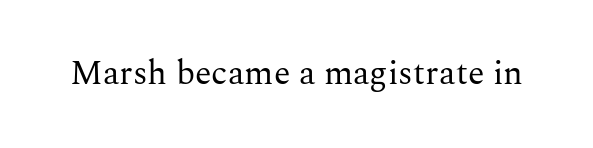
The image shows 34 px regular-weight serif type, upright; set normal letter spacing, not underlined; medium stroke contrast and a medium x-height.
